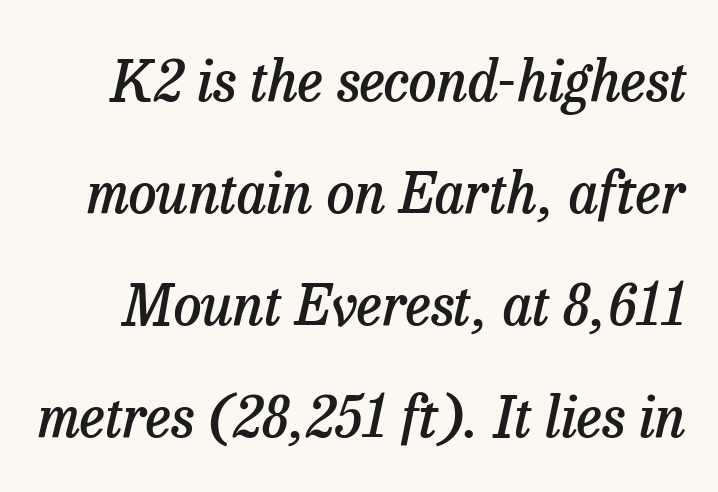
This sample uses a serif face. It's the slanting kind of type. Clear beneath every line of the passage. The sample has been set in demibold, a notch under bold. The line-height multiplier appears high, well above default.
